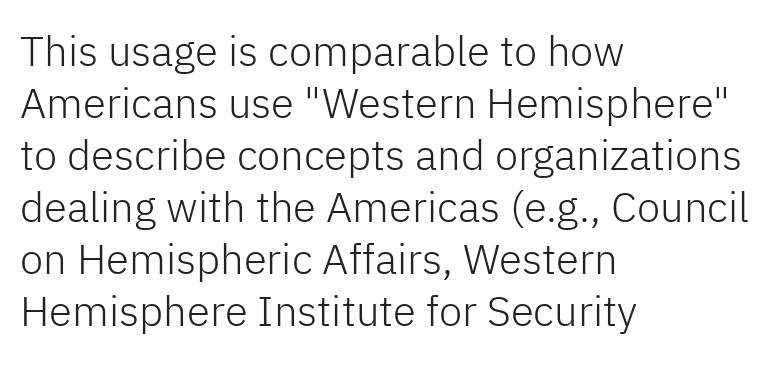
The image shows 42 px light sans-serif type, upright; set left-aligned, line spacing 1.24x, normal letter spacing, not underlined; low stroke contrast and a medium x-height.
